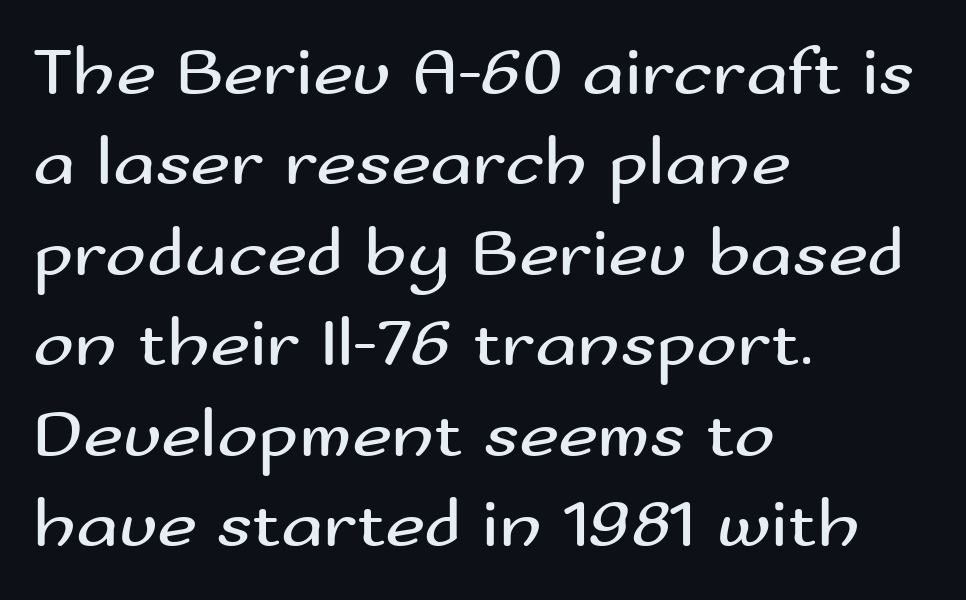
A typesetter would call this leading conventional body-copy spacing. Nope, no serifs anywhere on these letters. The weight tops out at a normal text grade. A typesetter would call this proportional, since set widths differ per character. These lines were composed using upright roman letters.
